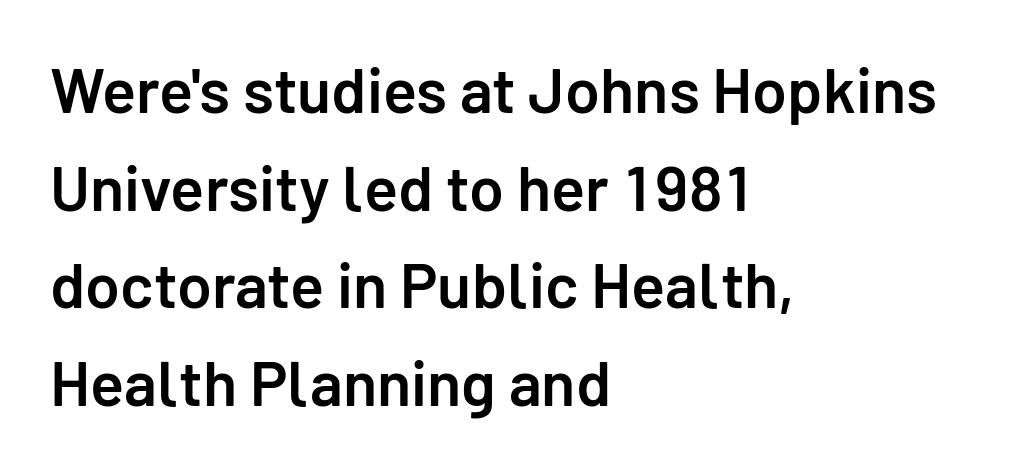
The image shows 63 px semibold sans-serif type, upright; set left-aligned, normal line spacing (1.55x), normal letter spacing, not underlined; low stroke contrast and a medium x-height.
